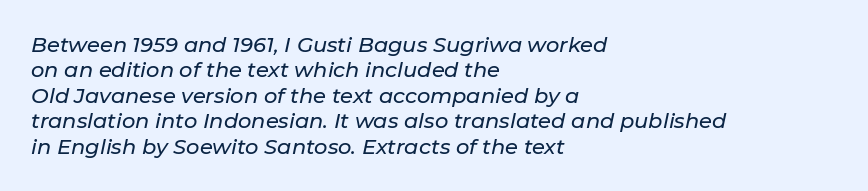
Q: Is the text italic (slanted)? A: Yes, it leans right by about 11 degrees.
Q: Is the text underlined? A: No.
Q: How is the paragraph aligned? A: Left-aligned.
Q: Is the spacing between letters normal or unusually wide? A: Normal.
